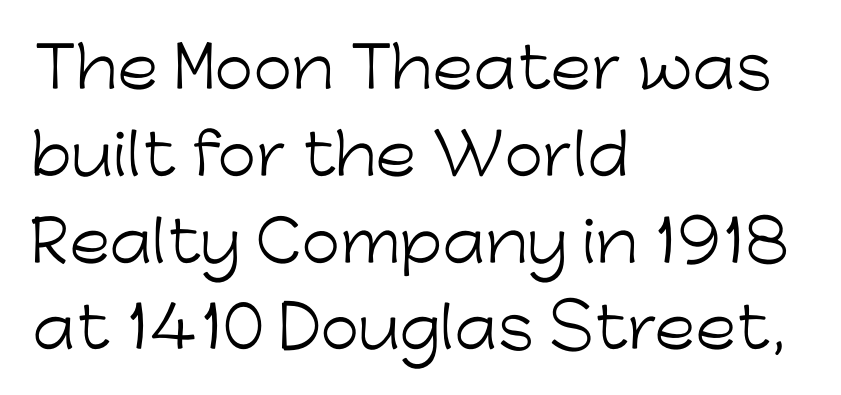
Stems and bowls with no extra thickness — not bold. The designer went with a sans here, leaving each stem footless. It's the straight-up-and-down kind of type. Line spacing here is normal. The gap between lines stays unmarked.
